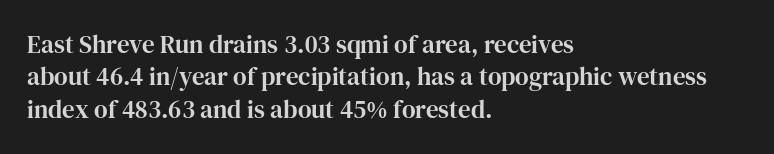
{"italic": "no", "underline": "no", "align": "left", "line_spacing": "normal", "line_spacing_ratio": 1.3, "letter_spacing": "normal", "letter_spacing_em": 0.0, "glyph_px": 25}
